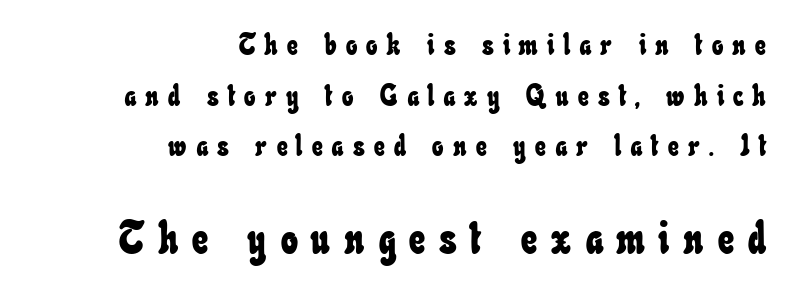
The image shows 45 px condensed type; set right-aligned, normal line spacing (1.69x), unusually wide letter spacing (+0.31 em), not underlined; the second (bottom) block is 1.5x larger; low stroke contrast and a small x-height.
